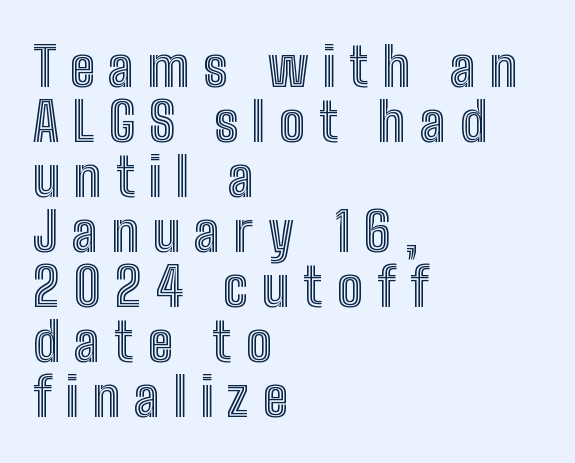
{"italic": "no", "width": "condensed", "x_height": "medium", "monospaced": "no", "underline": "no", "align": "left", "line_spacing": "tight", "line_spacing_ratio": 1.02, "letter_spacing": "wide", "letter_spacing_em": 0.26, "glyph_px": 54}
